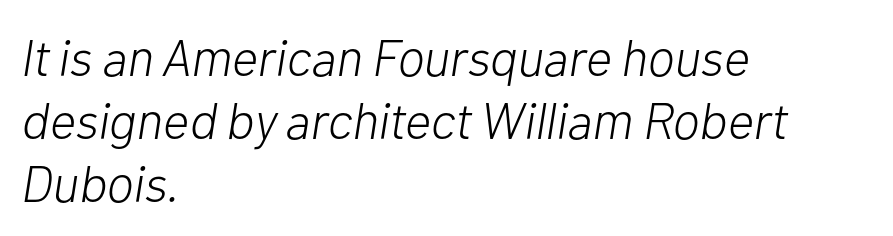
Q: Is the text bold? A: No.
Q: Is the text italic (slanted)? A: Yes, it leans right by about 10 degrees.
Q: Is the text underlined? A: No.
Q: How is the paragraph aligned? A: Left-aligned.
Q: Is the spacing between letters normal or unusually wide? A: Normal.
Q: Width (condensed, normal, or wide)? A: Normal.
Q: Stroke contrast? A: Low.
Q: x-height? A: Medium.
Q: Monospaced? A: No.
